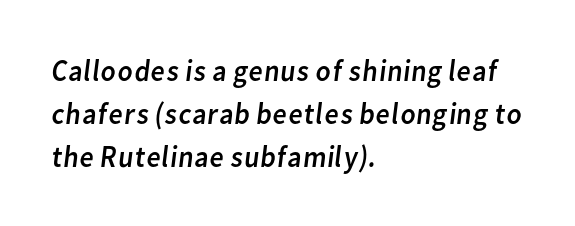
Q: Is the text bold? A: No.
Q: Is the typeface a serif or a sans-serif typeface? A: Sans-serif.
Q: Is the text underlined? A: No.
Q: How is the paragraph aligned? A: Left-aligned.
Q: Is the spacing between letters normal or unusually wide? A: Normal.
Q: Is the spacing between lines tight, normal or loose? A: Normal.
Q: Width (condensed, normal, or wide)? A: Normal.
Q: Stroke contrast? A: Low.
Q: x-height? A: Medium.
Q: Monospaced? A: No.
